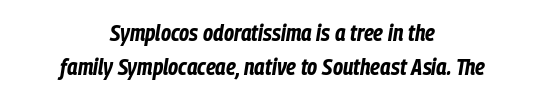
Italic: yes, the glyphs are oblique. Observe the ordinary spacing: letters are neighbours, not strangers. The passage shown stacks its lines at a standard gap. This is heavy type, rendered in bold.
